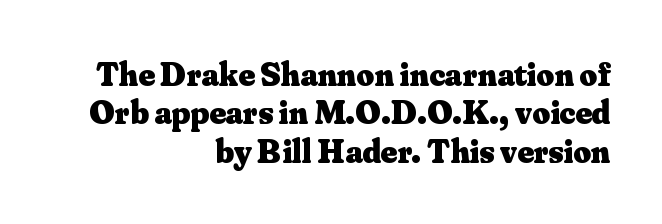
The image shows 34 px heavy serif type, upright; set right-aligned, tight line spacing (1.13x), normal letter spacing, not underlined; medium stroke contrast and a small x-height.
